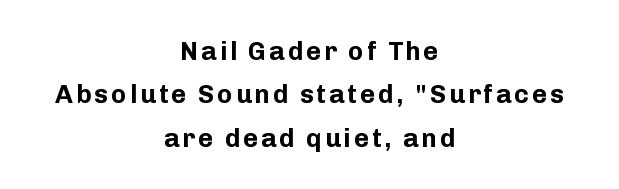
{"italic": "no", "bold": "yes", "underline": "no", "align": "center", "line_spacing": "normal", "line_spacing_ratio": 1.67, "glyph_px": 26}
